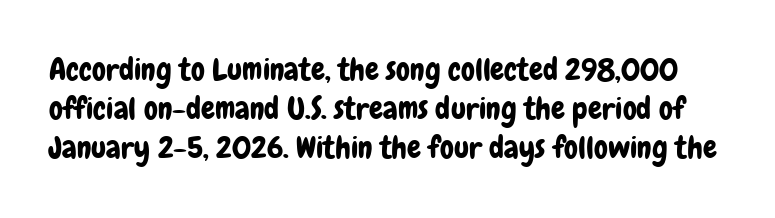
{"serif": "no", "italic": "no", "width": "condensed", "stroke_contrast": "low", "x_height": "medium", "monospaced": "no", "underline": "no", "line_spacing": "normal", "line_spacing_ratio": 1.26, "letter_spacing": "normal", "letter_spacing_em": 0.0, "glyph_px": 31}
